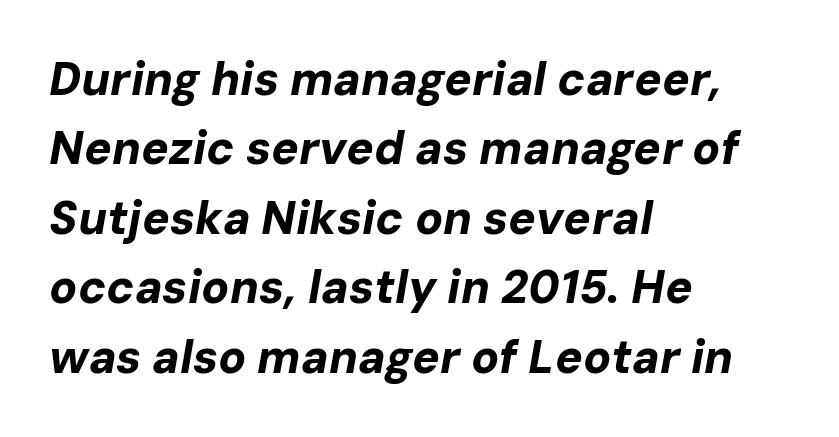
Tracking value appears to be zero — textbook default spacing. The passage shown leans; its letterforms are oblique. These words are printed bold, with thick strokes throughout. The lines in this sample share a left origin and differ only in where they stop. A bare baseline throughout the passage. Successive baselines arrive at the customary interval.
